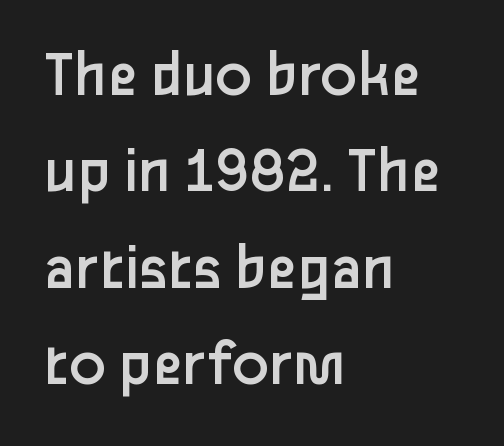
Q: Is the text bold? A: No.
Q: Is the text italic (slanted)? A: No, it is upright.
Q: Is the typeface a serif or a sans-serif typeface? A: Sans-serif.
Q: Is the text underlined? A: No.
Q: How is the paragraph aligned? A: Left-aligned.
Q: Is the spacing between letters normal or unusually wide? A: Normal.
Q: Is the spacing between lines tight, normal or loose? A: Normal.
Q: Width (condensed, normal, or wide)? A: Normal.
Q: Stroke contrast? A: Low.
Q: x-height? A: Medium.
Q: Monospaced? A: No.
